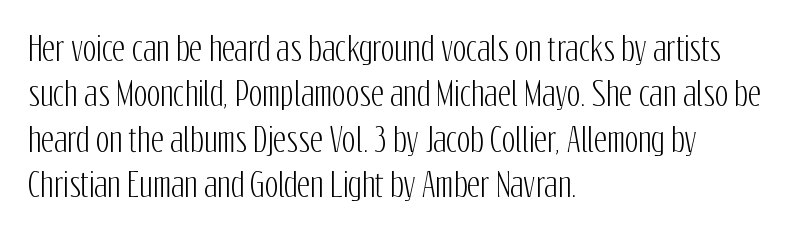
The image shows 32 px condensed sans-serif type, upright; set left-aligned, normal line spacing (1.42x), normal letter spacing, not underlined; low stroke contrast and a medium x-height.
